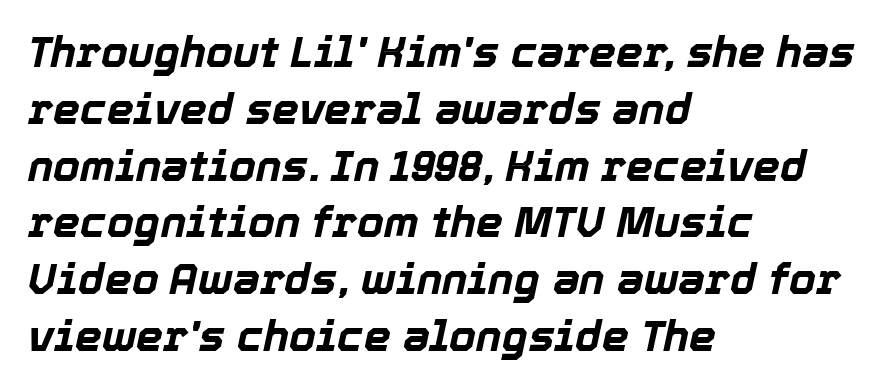
Rows of type keep a routine distance in the vertical direction. You could not count columns in this text — the font is proportionally spaced. Descenders are the only things crossing below the line. The glyphs have the mass of a bold cut.
